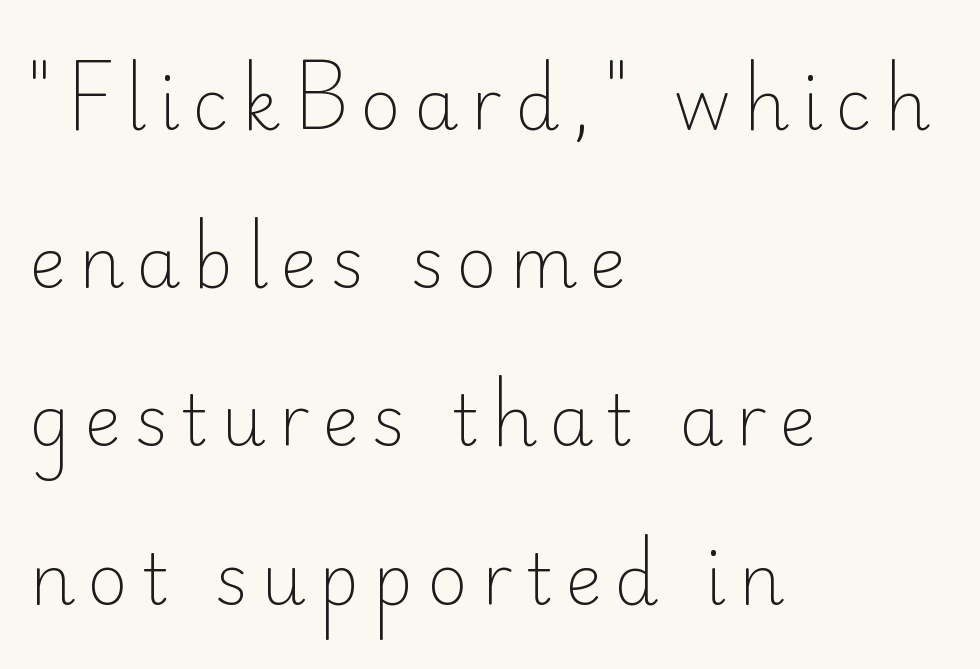
The image shows 70 px light sans-serif type, upright; set left-aligned, loose line spacing (2.26x), not underlined; low stroke contrast and a small x-height.
